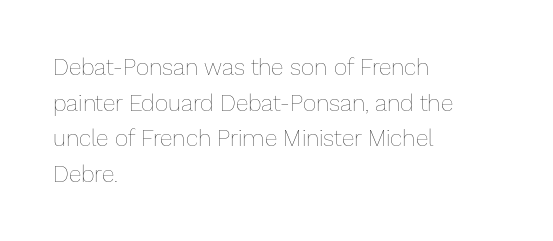
Baseline-to-baseline distance is the conventional proportion of letter height. The passage is arranged the way most books set body copy — flush left. The glyphs are unaccompanied by any horizontal stroke below them. The gaps between neighbouring characters are ordinary and unremarkable.
